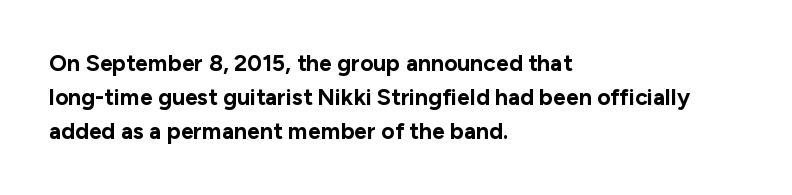
The image shows 23 px bold type, upright; set left-aligned, normal line spacing (1.48x), normal letter spacing, not underlined.
